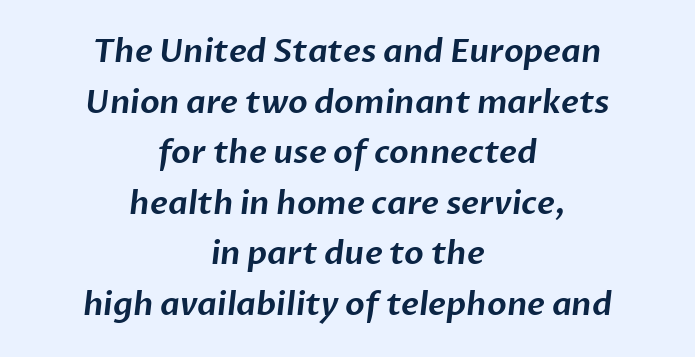
A sans-serif font was chosen for this passage. If you folded the block vertically in half, each line would mirror itself in length. Clear beneath every line of the passage. The lines sit at an ordinary, default distance from one another. No extra tracking has been applied to these lines. A typesetter would call this proportional, since set widths differ per character.
